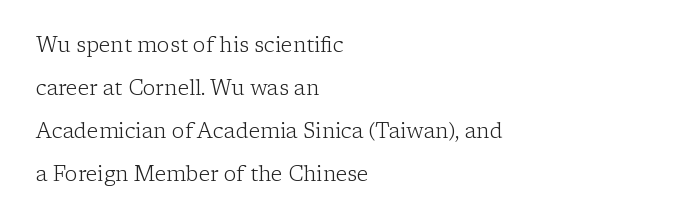
Descender tails drop into unmarked territory. Vertically, the passage feels expansive, rows floating well apart. The text block is weighted toward the left margin, trailing off unevenly rightward. Posture: straight, roman, zero tilt. No chunkiness to these letters — they're not bold. Inter-character spacing is left at the font's built-in metrics.
